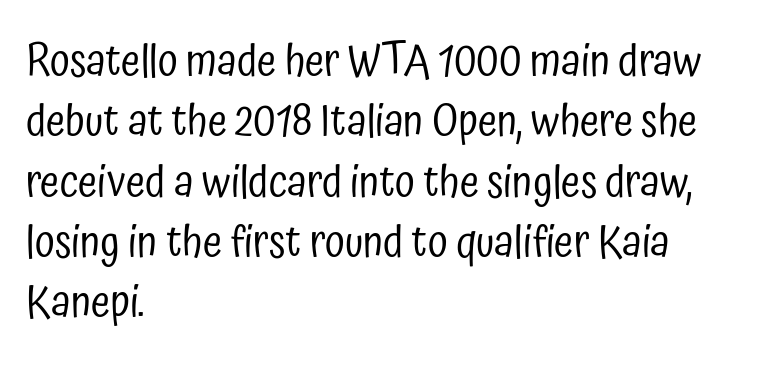
{"serif": "no", "italic": "no", "bold": "no", "weight": "regular", "width": "condensed", "stroke_contrast": "low", "x_height": "medium", "monospaced": "no", "underline": "no", "align": "left", "line_spacing": "normal", "line_spacing_ratio": 1.37, "letter_spacing": "normal", "letter_spacing_em": 0.0, "glyph_px": 44}
